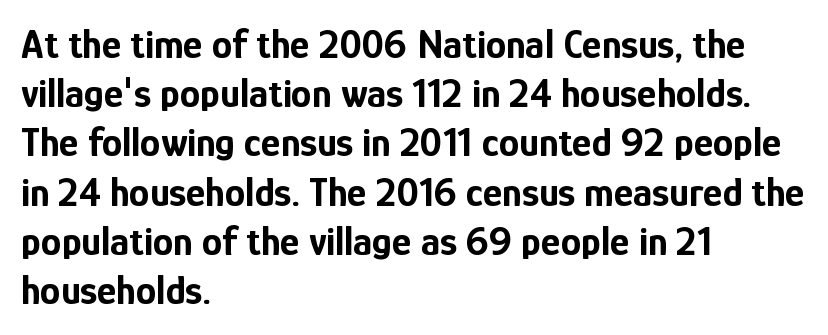
The image shows 41 px bold, condensed sans-serif type, upright; set left-aligned, line spacing 1.2x, normal letter spacing, not underlined; low stroke contrast and a medium x-height.
